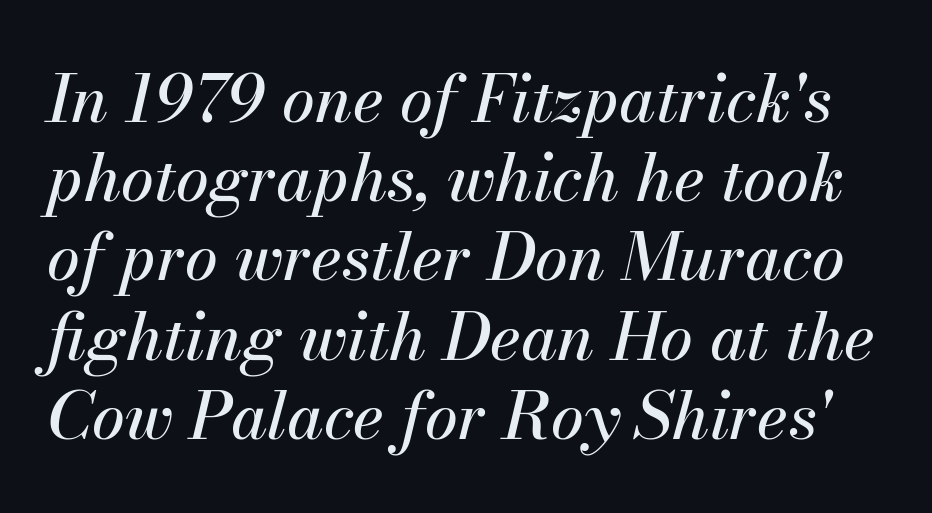
Varying glyph widths throughout — classic text-font behaviour. The line texture is even and compact thanks to regular tracking. A bare baseline throughout the passage. Compared with ordinary roman type, these characters are visibly tilted.
